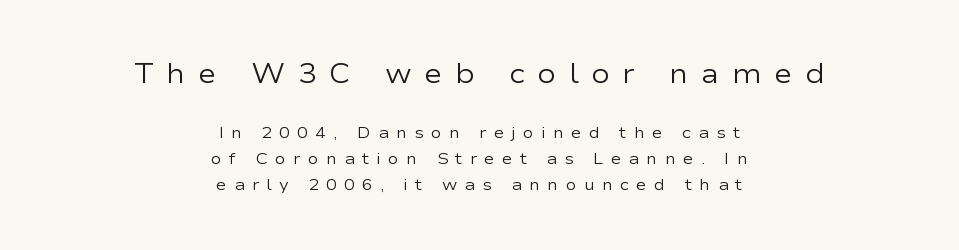
Q: Is the text bold? A: No.
Q: Is the text italic (slanted)? A: No, it is upright.
Q: Is the typeface a serif or a sans-serif typeface? A: Sans-serif.
Q: Is the text underlined? A: No.
Q: How is the paragraph aligned? A: Centered.
Q: Is the spacing between letters normal or unusually wide? A: Unusually wide.
Q: Is the spacing between lines tight, normal or loose? A: Normal.
Q: Which block of text is set in a larger size, the first (top) or the second (bottom)? A: The first (top) one.
Q: Width (condensed, normal, or wide)? A: Wide.
Q: Stroke contrast? A: Low.
Q: x-height? A: Medium.
Q: Monospaced? A: No.
